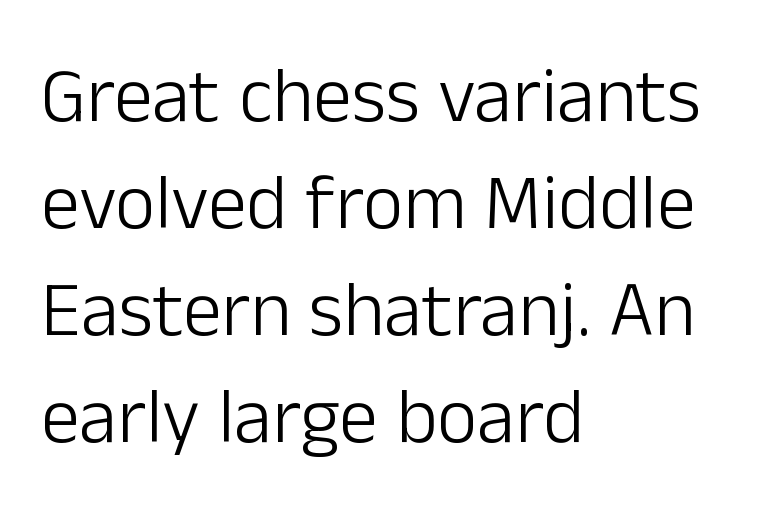
{"serif": "no", "italic": "no", "bold": "no", "weight": "light", "width": "normal", "stroke_contrast": "low", "x_height": "medium", "monospaced": "no", "underline": "no", "align": "left", "line_spacing": "normal", "line_spacing_ratio": 1.37, "letter_spacing": "normal", "letter_spacing_em": 0.0, "glyph_px": 78}
